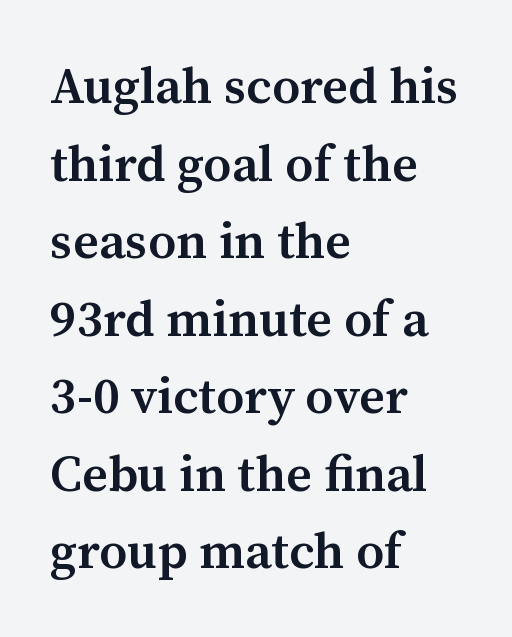
{"serif": "yes", "italic": "no", "bold": "semi", "weight": "semibold", "width": "normal", "stroke_contrast": "medium", "x_height": "medium", "monospaced": "no", "underline": "no", "align": "left", "line_spacing": "normal", "line_spacing_ratio": 1.52, "letter_spacing": "normal", "letter_spacing_em": 0.0, "glyph_px": 51}
